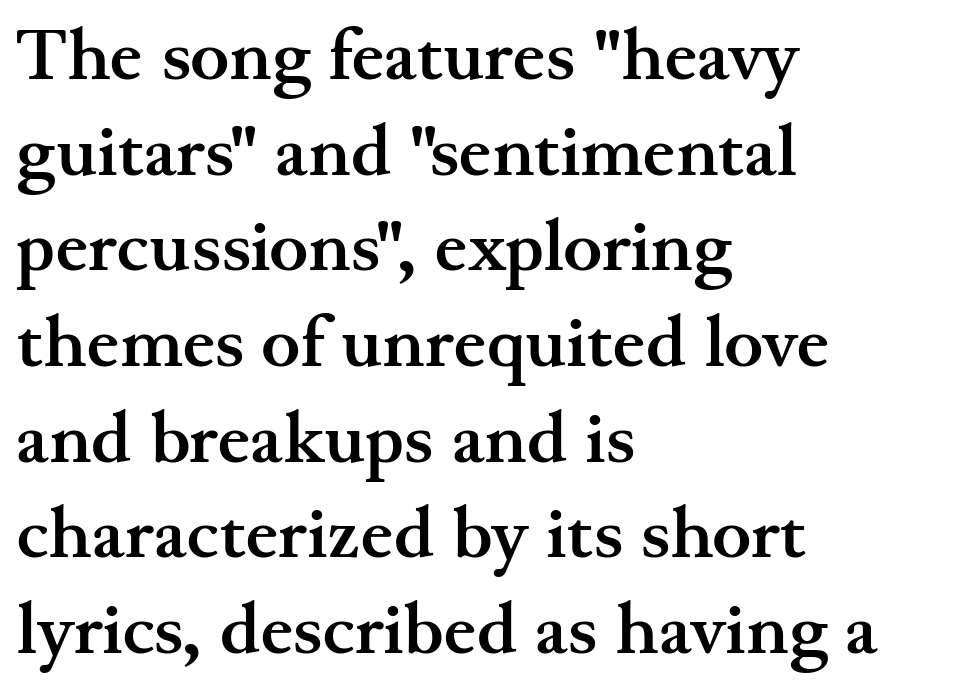
Q: Is the text bold? A: Yes.
Q: Is the text italic (slanted)? A: No, it is upright.
Q: Is the typeface a serif or a sans-serif typeface? A: Serif.
Q: Is the text underlined? A: No.
Q: How is the paragraph aligned? A: Left-aligned.
Q: Is the spacing between letters normal or unusually wide? A: Normal.
Q: Is the spacing between lines tight, normal or loose? A: Normal.
Q: Width (condensed, normal, or wide)? A: Wide.
Q: Stroke contrast? A: Medium.
Q: x-height? A: Small.
Q: Monospaced? A: No.
